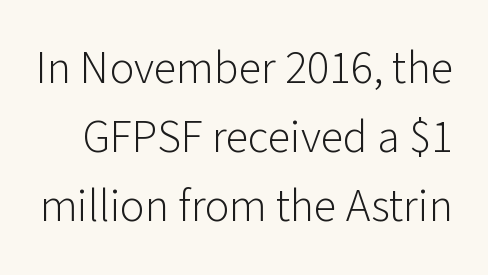
{"serif": "no", "italic": "no", "bold": "no", "weight": "light", "width": "normal", "stroke_contrast": "low", "x_height": "medium", "monospaced": "no", "underline": "no", "line_spacing": "normal", "line_spacing_ratio": 1.5, "letter_spacing": "normal", "letter_spacing_em": 0.0, "glyph_px": 46}
